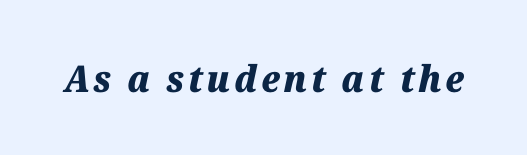
In terms of weight, the rendering is a true, heavy bold. There's an unmistakable incline to the writing here. The rendering uses natural spacing where letterforms have individual widths. Glance below the letters and you will spot only blank space.
